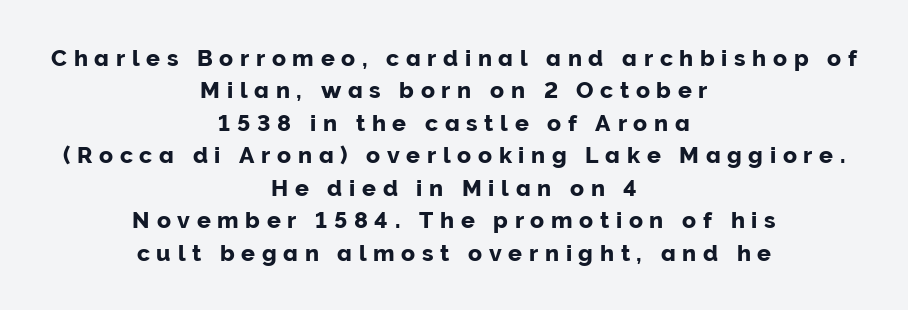
Q: Is the text italic (slanted)? A: No, it is upright.
Q: Is the text underlined? A: No.
Q: How is the paragraph aligned? A: Centered.
Q: Is the spacing between letters normal or unusually wide? A: Unusually wide.
Q: Is the spacing between lines tight, normal or loose? A: Normal.
